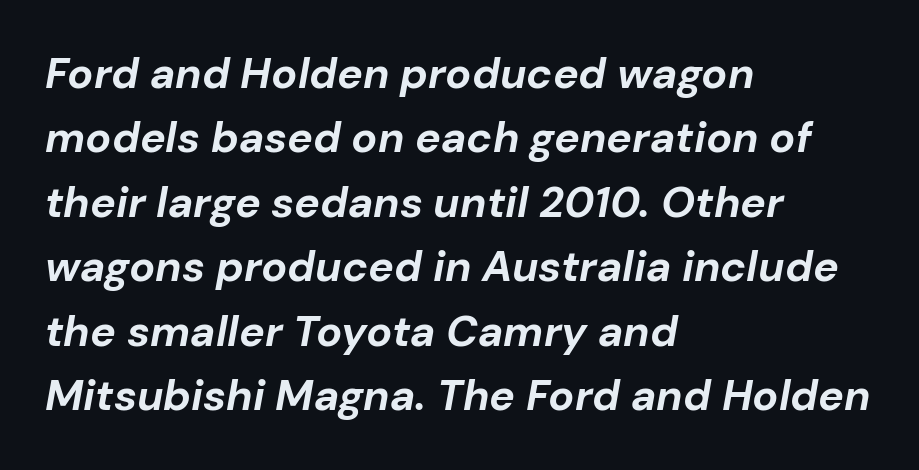
This sample keeps an unexceptional amount of space between lines. Compared with ordinary roman type, these characters are visibly tilted. Notice how thick the strokes are: this is what a full bold looks like. Check under the words: just untouched page. Look at the tracking — it's just the regular setting, nothing added.
